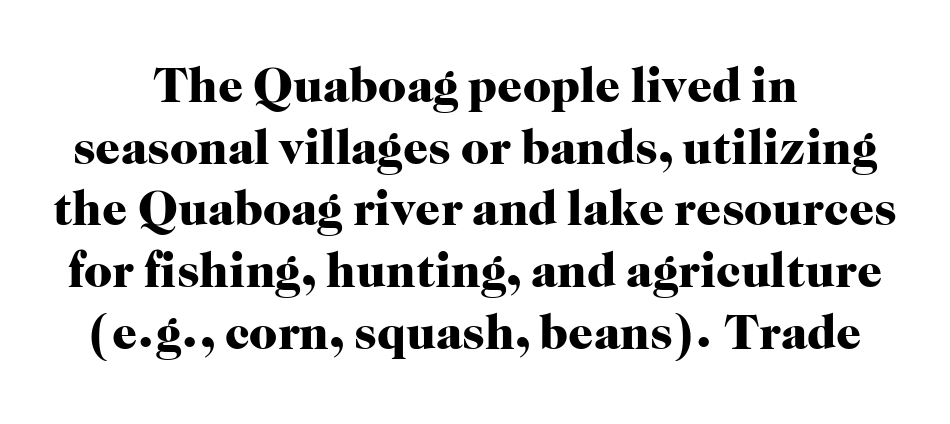
The rag falls on both sides of this text block equally. A clean baseline with only descenders dipping below it. A serif font was chosen for this passage. This sample uses plain, unmodified letter spacing. The rendering uses natural spacing where letterforms have individual widths.
